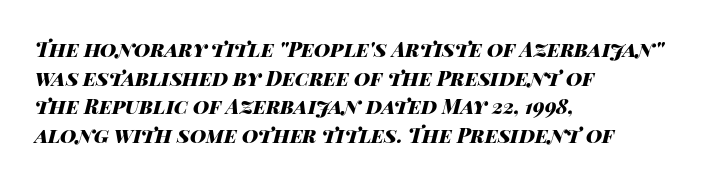
{"italic": "yes", "lean": "right", "slant_degrees": 14, "bold": "yes", "underline": "no", "align": "left", "line_spacing": "normal", "line_spacing_ratio": 1.43, "letter_spacing": "normal", "letter_spacing_em": 0.0, "glyph_px": 20}
